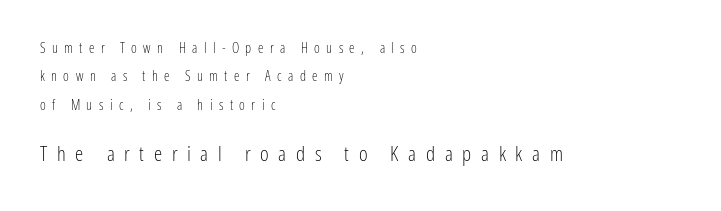
Alignment: flush left. The glyphs are unaccompanied by any horizontal stroke below them. The strokes are not fattened; the text isn't bold. Block two is the big one; block one sits smaller above it. A typesetter would mark this as roman, not italic. Whoever set this chose breathing room over compactness in the vertical rhythm.
